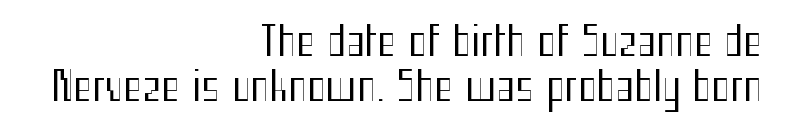
The type family on display is of the sans-serif kind. Posture: upright roman. These lines huddle together more closely than default settings would place them. The gaps between neighbouring characters are ordinary and unremarkable. No letter is thick-stroked: the sample isn't bold. The space beneath each line is pristine and unruled.
